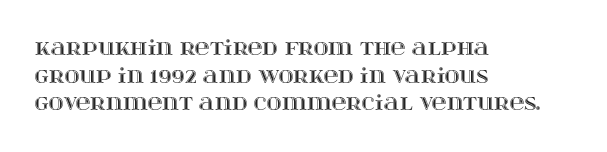
The block of text has a typical density, with ordinary space between rows. The letters stand straight up with perfectly vertical stems. Line starts are locked; line ends wander. Between one letter and the next there's only the usual sliver of space. Type without underlining.
